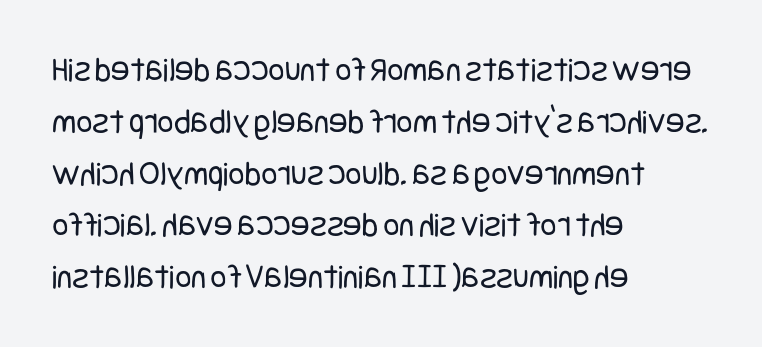
Q: Is the text bold? A: No.
Q: Is the text italic (slanted)? A: No, it is upright.
Q: Is the typeface a serif or a sans-serif typeface? A: Sans-serif.
Q: Is the text underlined? A: No.
Q: How is the paragraph aligned? A: Left-aligned.
Q: Is the spacing between letters normal or unusually wide? A: Normal.
Q: Is the spacing between lines tight, normal or loose? A: Normal.
Q: Width (condensed, normal, or wide)? A: Condensed.
Q: Stroke contrast? A: Low.
Q: x-height? A: Large.
